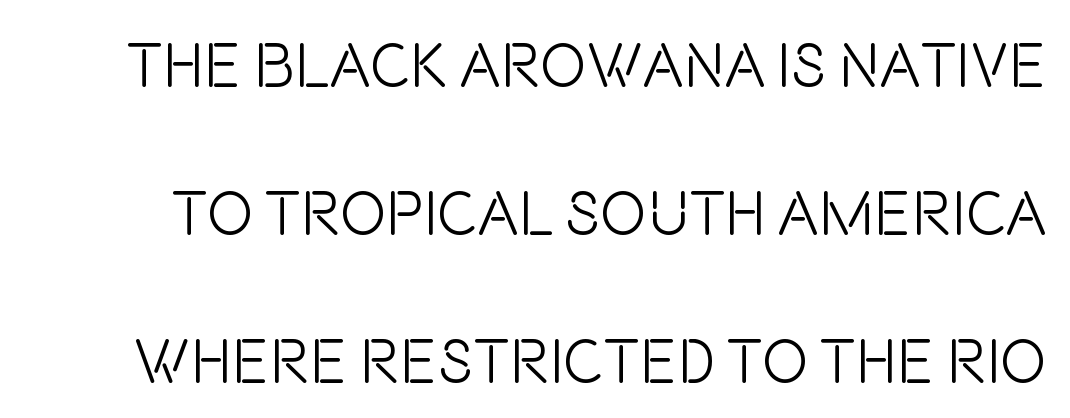
There is no visible air inserted between adjacent glyphs. The strokes carry an ordinary text weight at most. The letters advance in unequal steps, a hallmark of proportional type. The glyphs in this specimen are sans serif. The font's upright variant was chosen for this text. Underlining? Definitely not there.
